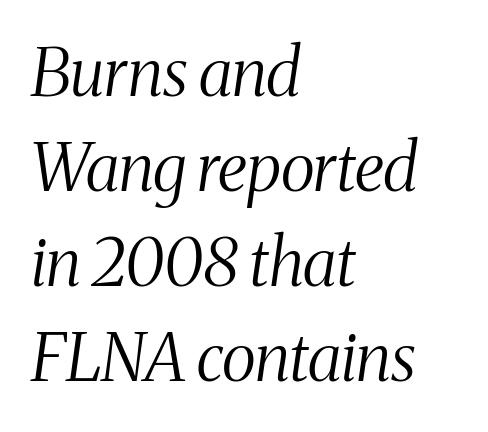
Q: Is the text bold? A: No.
Q: Is the text italic (slanted)? A: Yes, it leans right by about 8 degrees.
Q: Is the typeface a serif or a sans-serif typeface? A: Serif.
Q: Is the text underlined? A: No.
Q: How is the paragraph aligned? A: Left-aligned.
Q: Is the spacing between letters normal or unusually wide? A: Normal.
Q: Is the spacing between lines tight, normal or loose? A: Normal.
Q: Width (condensed, normal, or wide)? A: Condensed.
Q: Stroke contrast? A: Medium.
Q: x-height? A: Medium.
Q: Monospaced? A: No.
